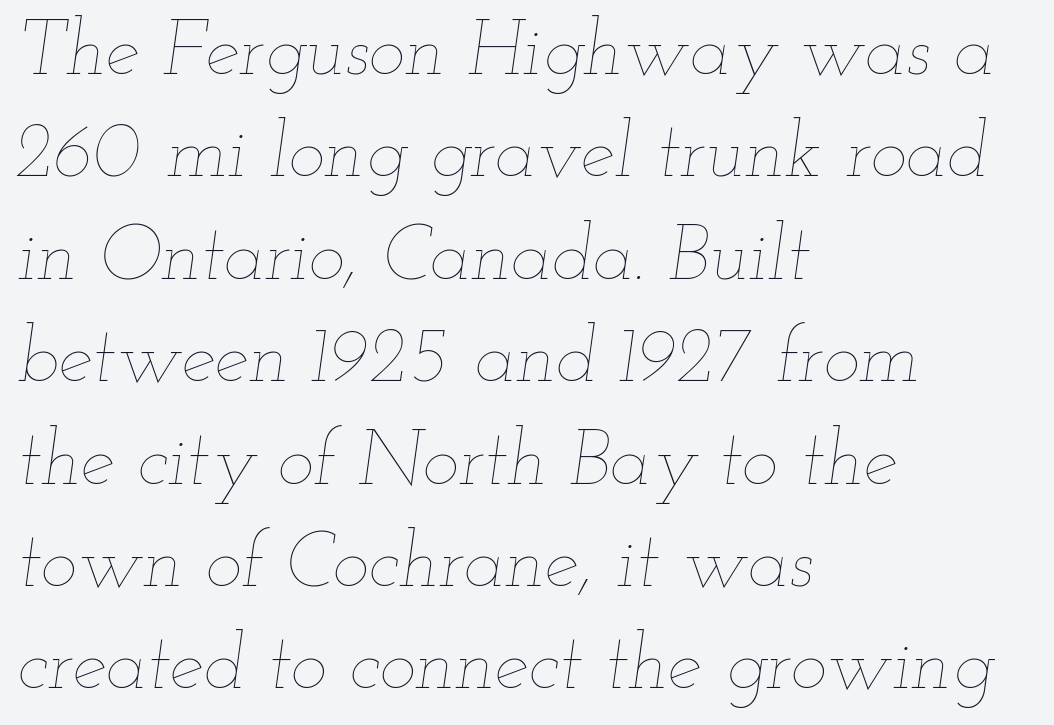
Q: Is the text bold? A: No.
Q: Is the text italic (slanted)? A: Yes, it leans right by about 12 degrees.
Q: Is the text underlined? A: No.
Q: How is the paragraph aligned? A: Left-aligned.
Q: Is the spacing between letters normal or unusually wide? A: Normal.
Q: Is the spacing between lines tight, normal or loose? A: Normal.
Q: Width (condensed, normal, or wide)? A: Wide.
Q: Stroke contrast? A: Low.
Q: x-height? A: Small.
Q: Monospaced? A: No.
